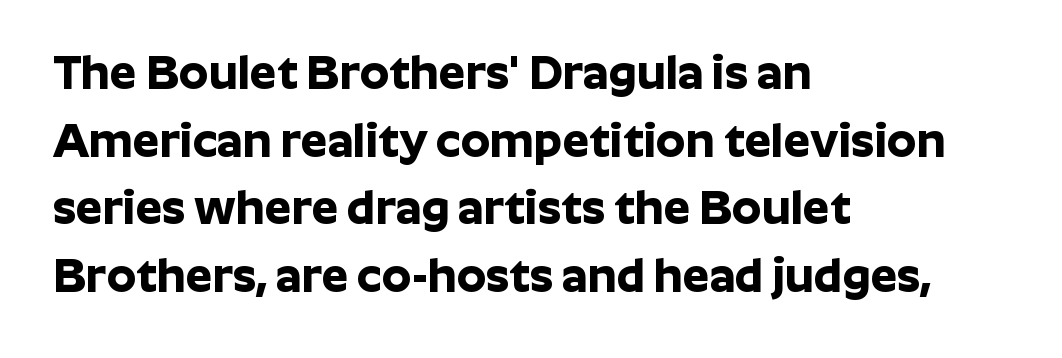
{"serif": "no", "italic": "no", "bold": "yes", "weight": "bold", "width": "normal", "stroke_contrast": "low", "x_height": "medium", "monospaced": "no", "underline": "no", "align": "left", "line_spacing": "normal", "line_spacing_ratio": 1.44, "letter_spacing": "normal", "letter_spacing_em": 0.0, "glyph_px": 47}
